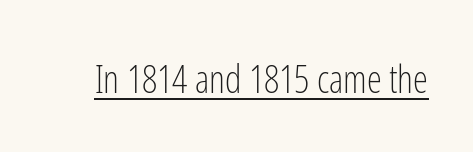
Every character sits straight up, as roman type does. A continuous stroke trails under the words, as in a hyperlink. Stroke mass is kept to a normal reading level or below. Look at the bottom of the vertical strokes: they stop flat, with no serifs. This sample has the flowing, uneven cadence of proportional lettering.
